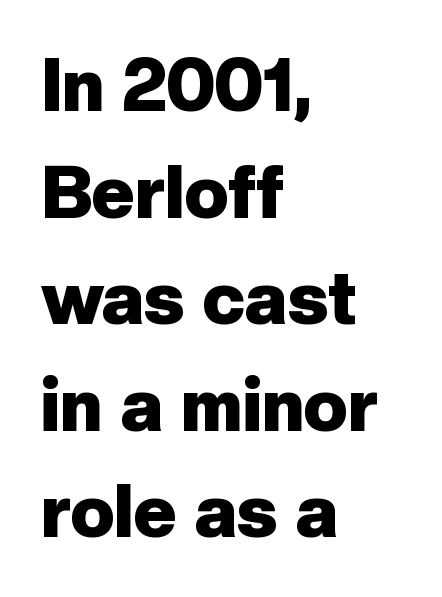
Honestly, the row spacing looks completely unremarkable. This sample has the flowing, uneven cadence of proportional lettering. This is heavy type, rendered in bold. The lettering holds an erect, upright posture throughout. A typesetter would label this face a sans. Nothing unusual about the tracking: characters are spaced as the font intends.
